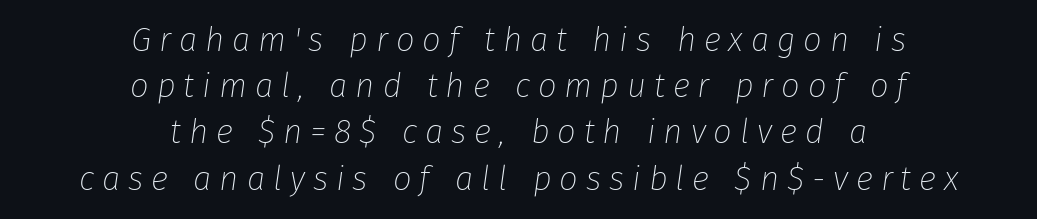
Centered paragraph, ragged on both sides. Spacing verdict: proportional, widths tailored to each character. The strokes are not fattened; the text isn't bold. Posture: slanted. A clean baseline with only descenders dipping below it. Characters follow at a spacing far wider than the type designer built in.
